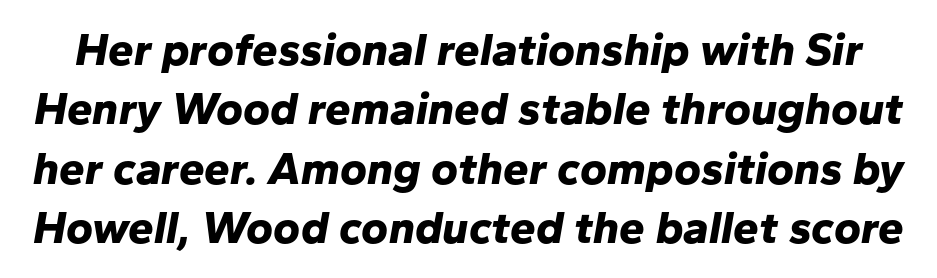
The passage shown leans; its letterforms are oblique. Glance below the letters and you will spot only blank space. Regarding leading, the lines here are spaced in the standard way. The letters sit at their default tracking, neither squeezed nor spread. Strong, thick strokes mark this as bold type.
